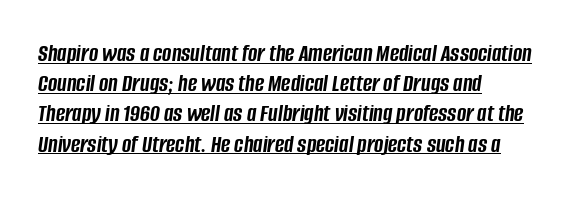
The image shows 25 px bold type, italic (leaning right); set left-aligned, line spacing 1.21x, normal letter spacing, underlined.
